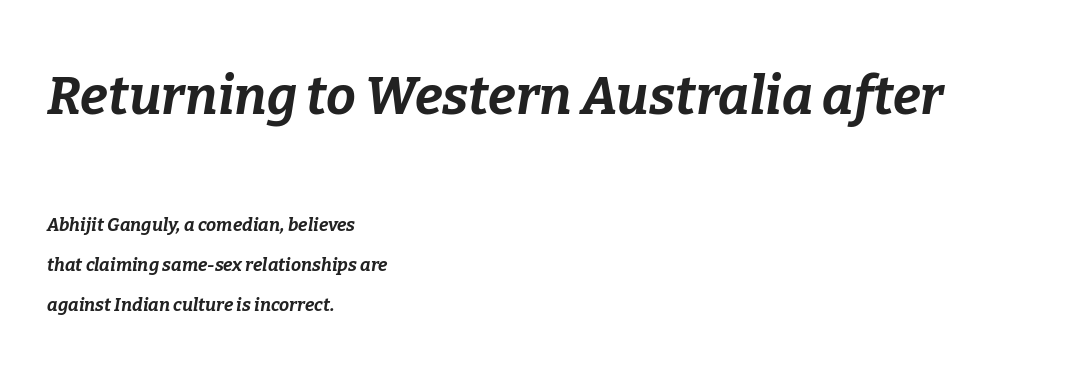
The image shows 53 px bold type, italic (leaning right); set left-aligned, loose line spacing (2.23x), normal letter spacing, not underlined; the first (top) block is 2.94x larger; low stroke contrast and a medium x-height.
